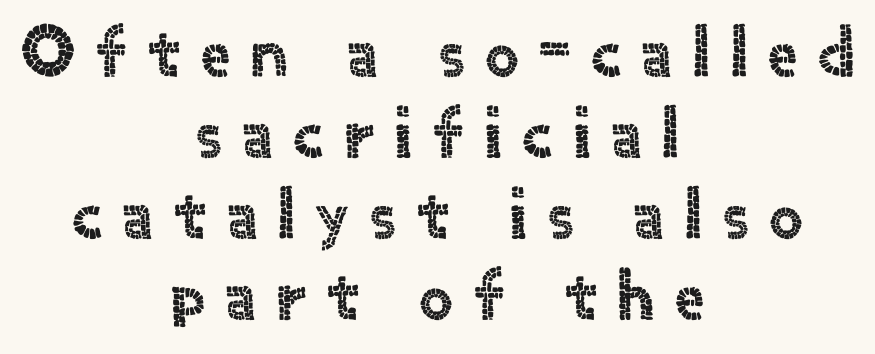
{"serif": "no", "italic": "no", "width": "normal", "x_height": "small", "monospaced": "no", "underline": "no", "align": "center", "line_spacing": "tight", "line_spacing_ratio": 1.11, "letter_spacing": "wide", "letter_spacing_em": 0.29, "glyph_px": 73}
